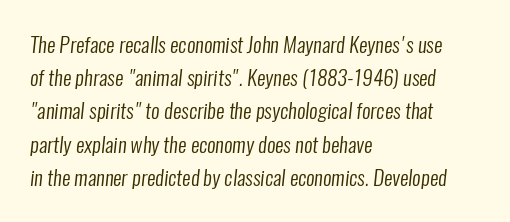
{"bold": "no", "underline": "no", "align": "left", "line_spacing": "normal", "line_spacing_ratio": 1.58, "letter_spacing": "normal", "letter_spacing_em": 0.0, "glyph_px": 21}
